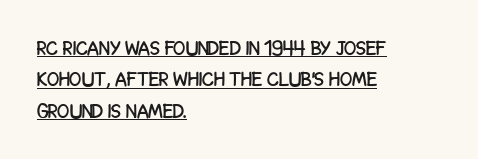
Q: Is the text italic (slanted)? A: No, it is upright.
Q: Is the text underlined? A: Yes.
Q: How is the paragraph aligned? A: Left-aligned.
Q: Is the spacing between letters normal or unusually wide? A: Normal.
Q: Is the spacing between lines tight, normal or loose? A: Normal.
